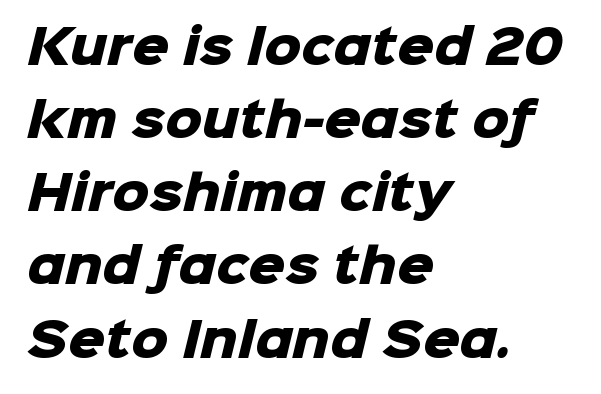
{"serif": "no", "bold": "yes", "weight": "heavy", "width": "normal", "stroke_contrast": "low", "x_height": "medium", "monospaced": "no", "underline": "no", "align": "left", "line_spacing": "normal", "line_spacing_ratio": 1.59, "letter_spacing": "normal", "letter_spacing_em": 0.0, "glyph_px": 46}
